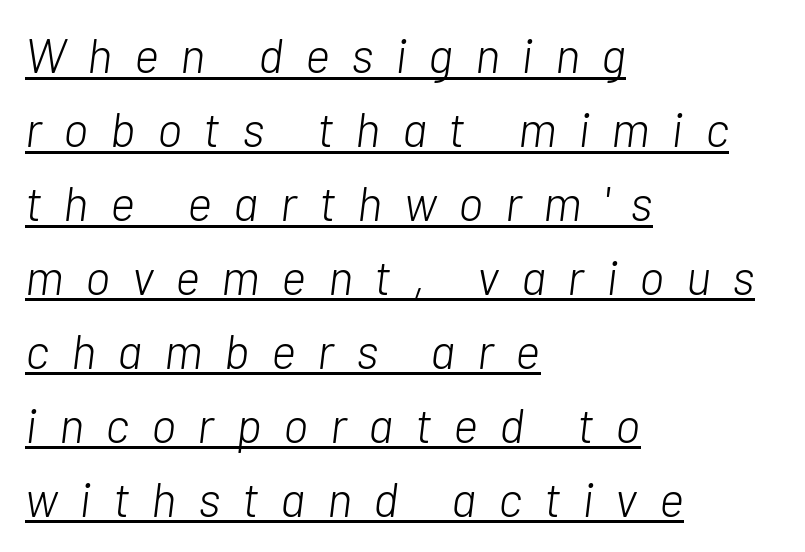
{"italic": "yes", "lean": "right", "slant_degrees": 7, "bold": "no", "weight": "light", "width": "normal", "stroke_contrast": "low", "x_height": "medium", "monospaced": "no", "underline": "yes", "align": "left", "line_spacing": "normal", "line_spacing_ratio": 1.54, "letter_spacing": "wide", "letter_spacing_em": 0.45, "glyph_px": 48}
